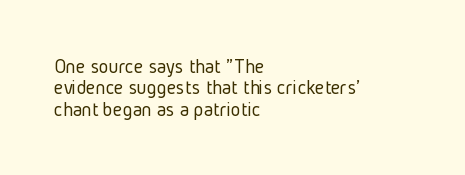
The image shows 21 px text type, upright; set left-aligned, tight line spacing (1.02x), normal letter spacing, not underlined.
